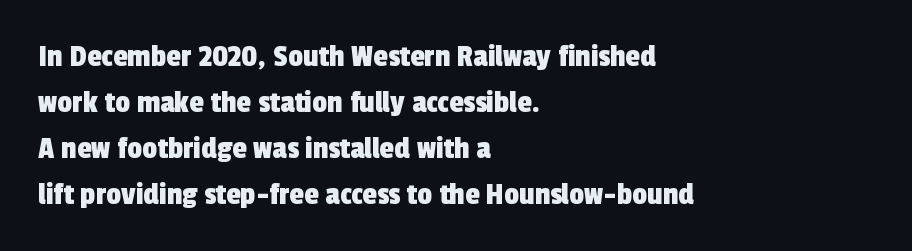
{"serif": "no", "width": "condensed", "x_height": "medium", "monospaced": "no", "underline": "no", "align": "left", "line_spacing": "normal", "line_spacing_ratio": 1.39, "letter_spacing": "normal", "letter_spacing_em": 0.0, "glyph_px": 33}
